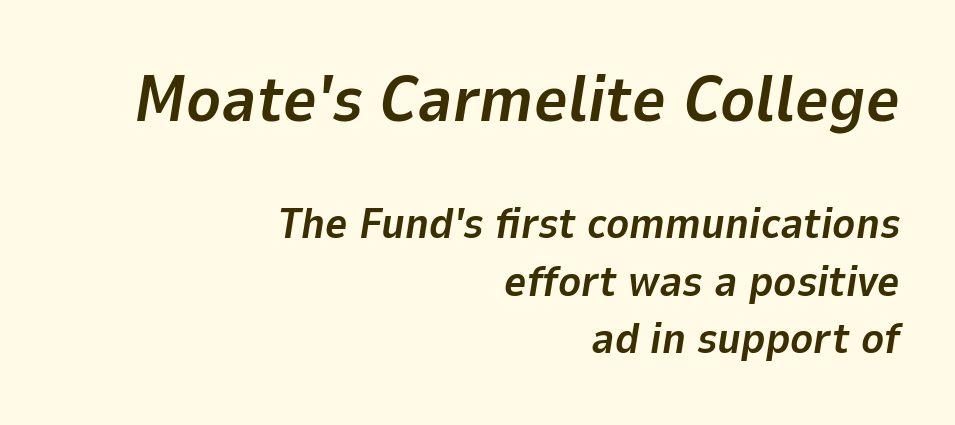
Q: Is the text bold? A: Yes.
Q: Is the text italic (slanted)? A: Yes, it leans right by about 9 degrees.
Q: Is the text underlined? A: No.
Q: How is the paragraph aligned? A: Right-aligned.
Q: Is the spacing between letters normal or unusually wide? A: Normal.
Q: Is the spacing between lines tight, normal or loose? A: Normal.
Q: Which block of text is set in a larger size, the first (top) or the second (bottom)? A: The first (top) one.
Q: Width (condensed, normal, or wide)? A: Normal.
Q: Stroke contrast? A: Low.
Q: x-height? A: Medium.
Q: Monospaced? A: No.
